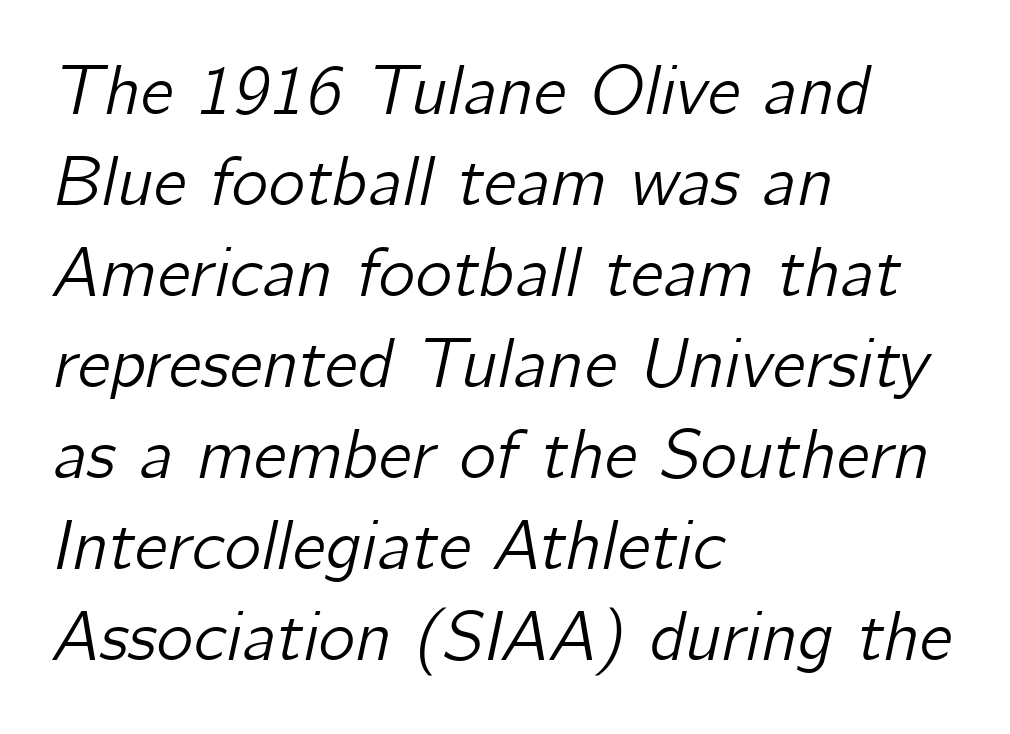
{"italic": "yes", "lean": "right", "slant_degrees": 12, "width": "normal", "stroke_contrast": "low", "x_height": "medium", "monospaced": "no", "underline": "no", "align": "left", "line_spacing": "normal", "line_spacing_ratio": 1.3, "letter_spacing": "normal", "letter_spacing_em": 0.0, "glyph_px": 70}
